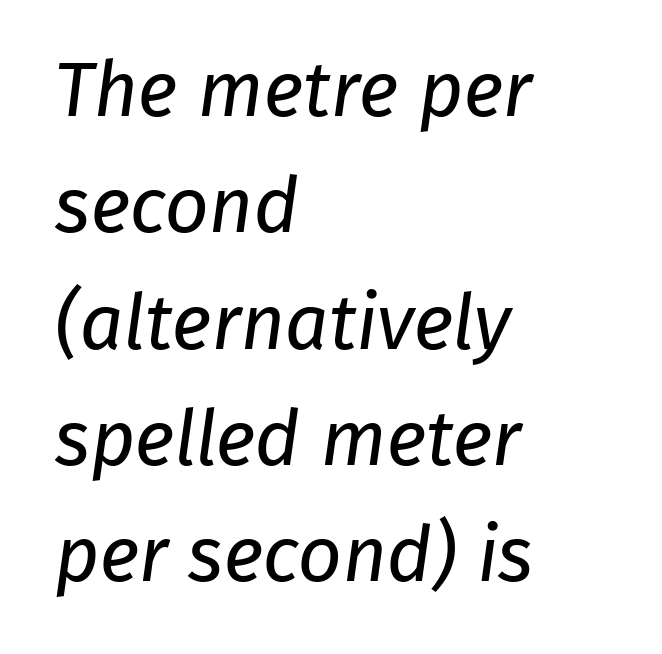
Varying glyph widths throughout — classic text-font behaviour. Characters follow at the spacing the type designer built in. A sans-serif font was chosen for this passage. If you measured baseline to baseline, you'd find a middling distance.
